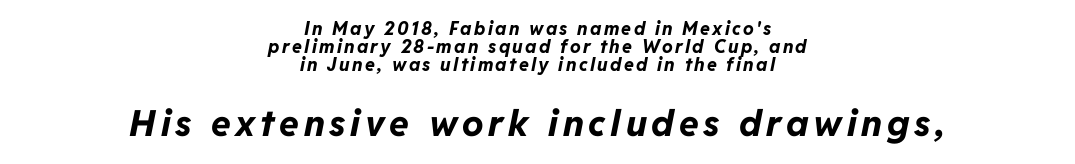
Q: Is the text bold? A: Yes.
Q: Is the text italic (slanted)? A: Yes, it leans right by about 11 degrees.
Q: Is the text underlined? A: No.
Q: How is the paragraph aligned? A: Centered.
Q: Is the spacing between lines tight, normal or loose? A: Tight.
Q: Which block of text is set in a larger size, the first (top) or the second (bottom)? A: The second (bottom) one.
Q: Width (condensed, normal, or wide)? A: Normal.
Q: Stroke contrast? A: Low.
Q: x-height? A: Medium.
Q: Monospaced? A: No.
